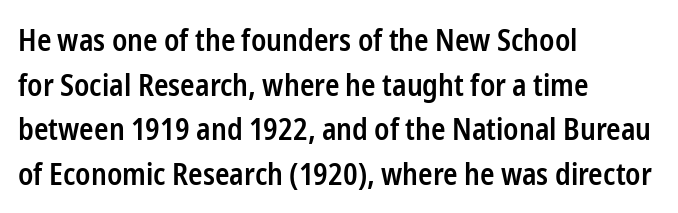
Q: Is the text bold? A: Semi-bold.
Q: Is the text italic (slanted)? A: No, it is upright.
Q: Is the typeface a serif or a sans-serif typeface? A: Sans-serif.
Q: Is the text underlined? A: No.
Q: How is the paragraph aligned? A: Left-aligned.
Q: Is the spacing between letters normal or unusually wide? A: Normal.
Q: Is the spacing between lines tight, normal or loose? A: Normal.
Q: Width (condensed, normal, or wide)? A: Condensed.
Q: Stroke contrast? A: Low.
Q: x-height? A: Medium.
Q: Monospaced? A: No.
